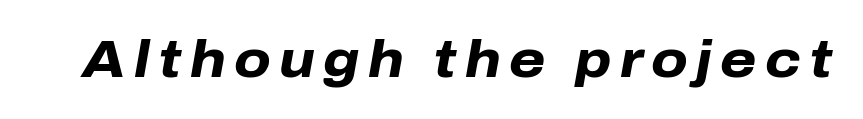
The image shows 52 px heavy type, italic (leaning right); set not underlined; low stroke contrast and a medium x-height.
